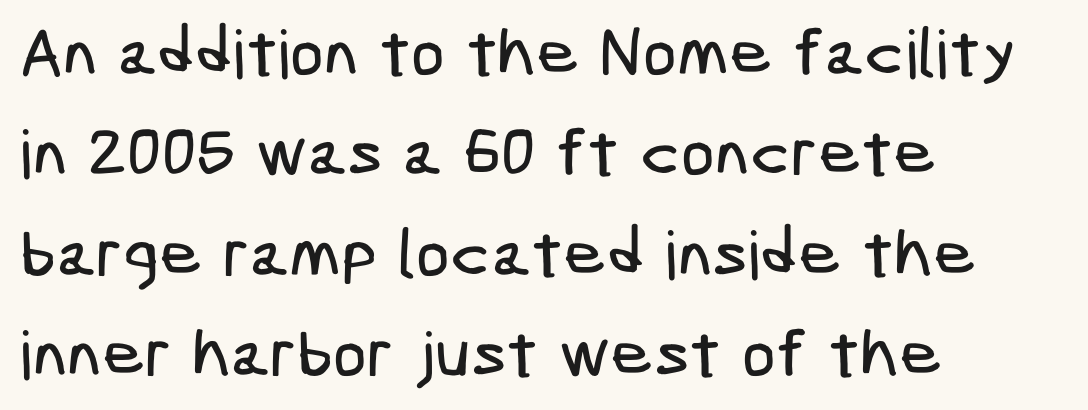
{"serif": "no", "width": "condensed", "stroke_contrast": "low", "x_height": "medium", "underline": "no", "align": "left", "line_spacing": "normal", "line_spacing_ratio": 1.5, "letter_spacing": "normal", "letter_spacing_em": 0.0, "glyph_px": 67}
